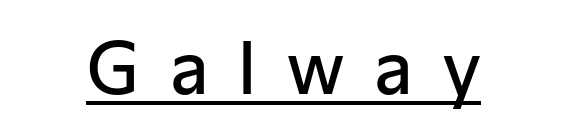
Substantial extra tracking has been applied to these lines. The typeface chosen for these lines omits serifs. In designer terms, the underline attribute is active on this setting. The letters stand upright; this is a roman face.
